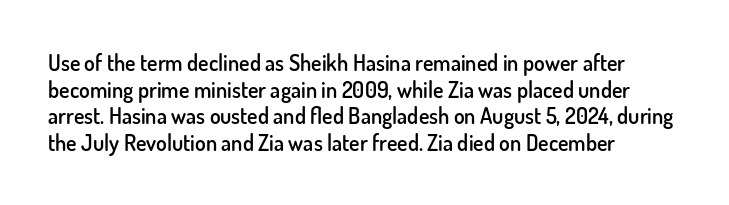
The image shows 22 px text type, upright; set left-aligned, line spacing 1.21x, normal letter spacing, not underlined.
